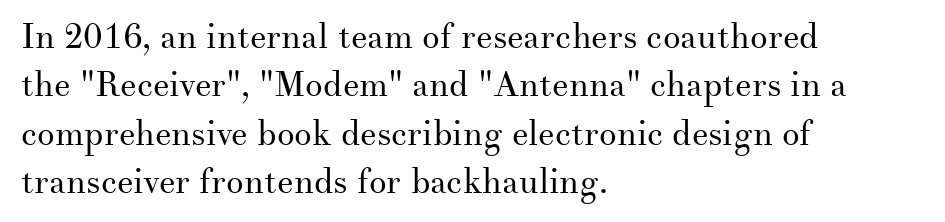
{"serif": "yes", "italic": "no", "bold": "no", "weight": "regular", "width": "normal", "stroke_contrast": "medium", "x_height": "small", "monospaced": "no", "underline": "no", "align": "left", "line_spacing": "normal", "line_spacing_ratio": 1.38, "letter_spacing": "normal", "letter_spacing_em": 0.0, "glyph_px": 35}
